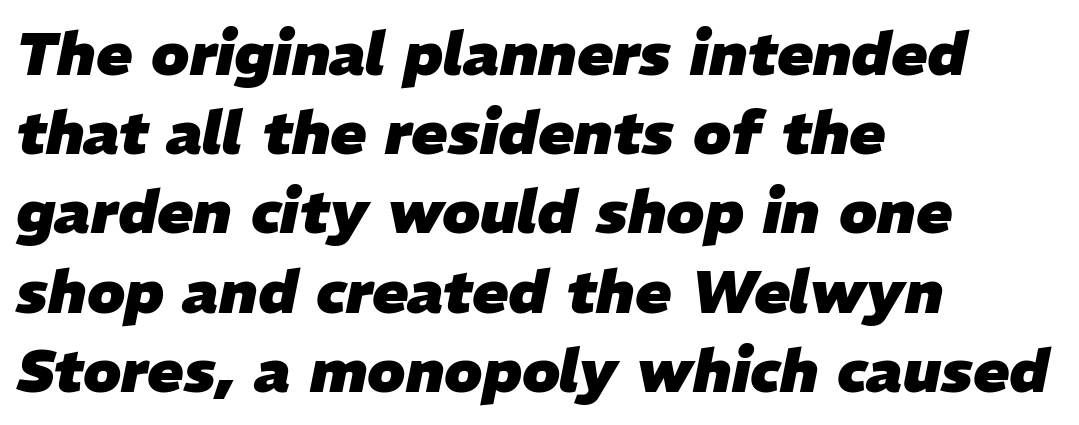
The image shows 60 px heavy type, italic (leaning right); set left-aligned, normal line spacing (1.32x), normal letter spacing, not underlined; low stroke contrast and a medium x-height.
